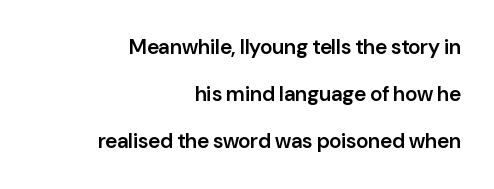
Q: Is the text bold? A: Semi-bold.
Q: Is the text italic (slanted)? A: No, it is upright.
Q: Is the text underlined? A: No.
Q: How is the paragraph aligned? A: Right-aligned.
Q: Is the spacing between letters normal or unusually wide? A: Normal.
Q: Is the spacing between lines tight, normal or loose? A: Loose.
